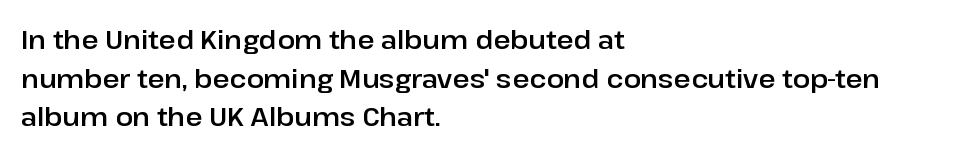
Q: Is the text italic (slanted)? A: No, it is upright.
Q: Is the text underlined? A: No.
Q: How is the paragraph aligned? A: Left-aligned.
Q: Is the spacing between letters normal or unusually wide? A: Normal.
Q: Is the spacing between lines tight, normal or loose? A: Normal.
